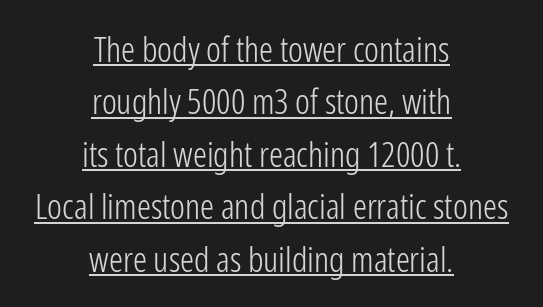
Both edges are ragged and mirror each other, which tells us the setting is centered. These lines keep a tight, regular rhythm from letter to letter. Vertically, the passage feels balanced, rows spaced as you'd expect. The passage shown is not bold in any degree. These lines are composed in type without serifs. In designer terms, the underline attribute is active on this setting.
